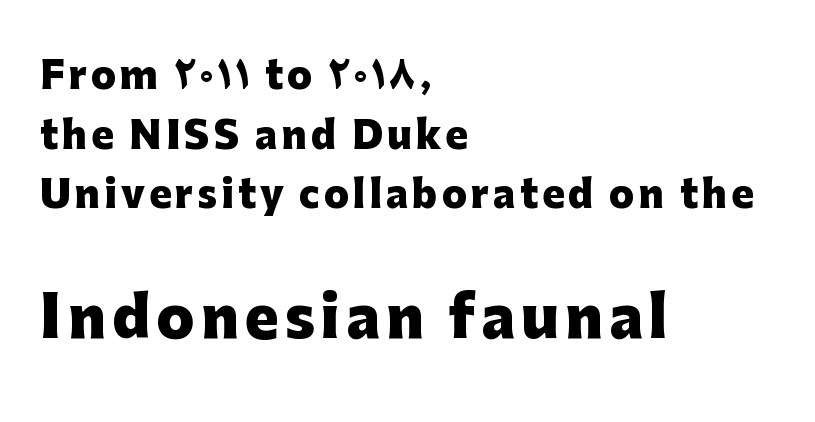
{"serif": "no", "italic": "no", "bold": "yes", "weight": "heavy", "width": "normal", "stroke_contrast": "low", "x_height": "medium", "monospaced": "no", "underline": "no", "align": "left", "line_spacing": "normal", "line_spacing_ratio": 1.61, "larger_block": "second", "size_ratio": 1.51, "glyph_px": 56}
